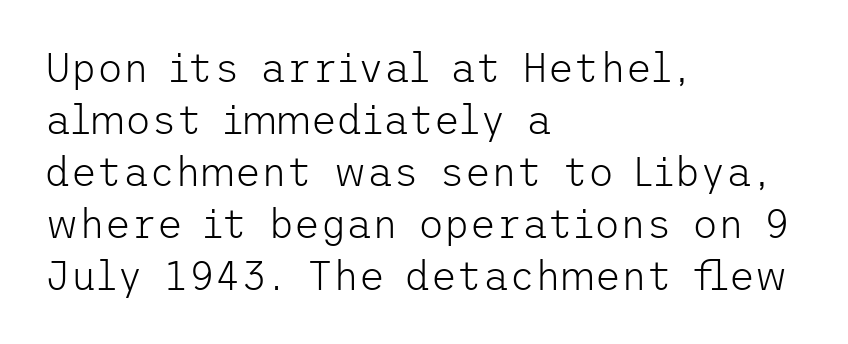
The image shows 40 px light sans-serif type, upright; set left-aligned, normal line spacing (1.3x), normal letter spacing, not underlined; low stroke contrast and a medium x-height.
